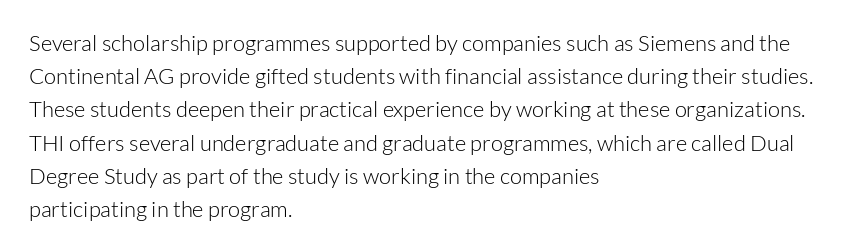
The image shows 22 px text type, upright; set left-aligned, normal line spacing (1.51x), normal letter spacing, not underlined.
